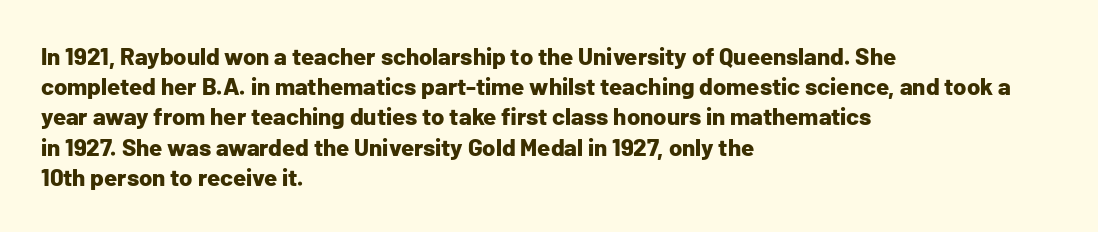
The ragged edge is on the right, which tells us the setting is flush left. The space beneath each line is pristine and unruled. This rendering leaves character spacing at its baseline value. The passage shown stacks its lines at a standard gap. Italic? Not at all — the glyphs are vertical. Emphasis by weight is at full strength: bold.
